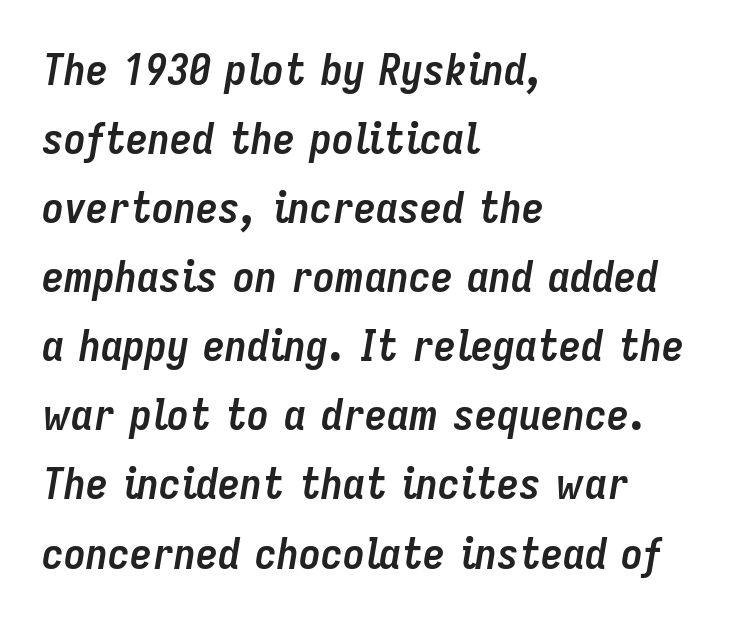
{"italic": "yes", "lean": "right", "slant_degrees": 9, "bold": "yes", "weight": "semibold", "width": "condensed", "stroke_contrast": "low", "x_height": "medium", "monospaced": "no", "underline": "no", "align": "left", "line_spacing": "normal", "line_spacing_ratio": 1.57, "letter_spacing": "normal", "letter_spacing_em": 0.0, "glyph_px": 44}
